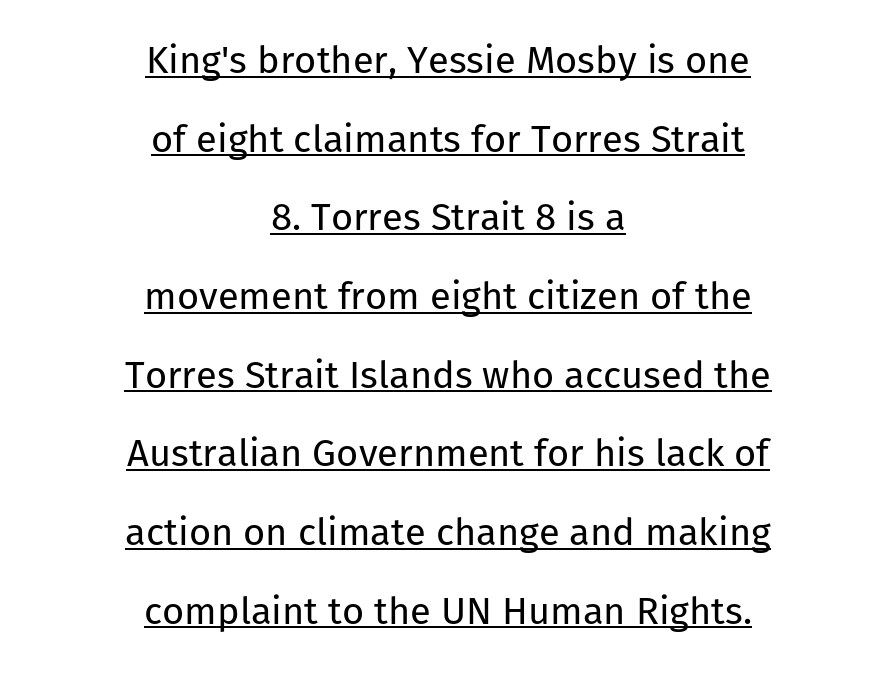
The strokes carry an ordinary text weight at most. The letters advance in unequal steps, a hallmark of proportional type. Designer's note — italics off, roman on. The font family rendered here belongs to the sans-serif group. A baseline rule has been typeset under these characters. Successive baselines arrive slowly, with a big drop between each.
